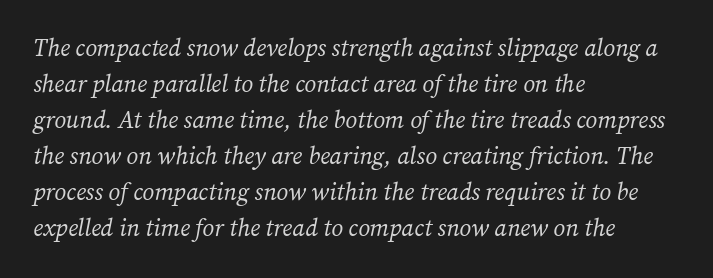
The image shows 24 px text type, italic (leaning right); set left-aligned, normal line spacing (1.5x), normal letter spacing, not underlined.
